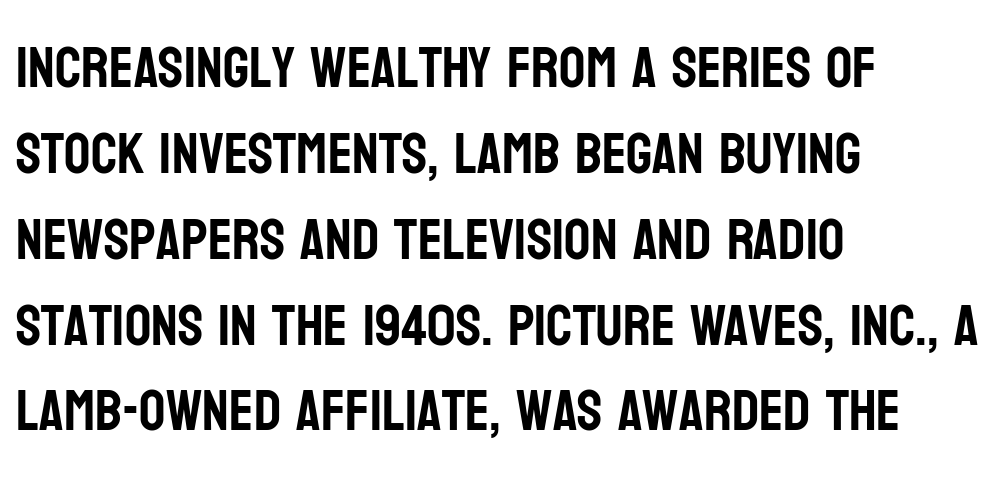
{"serif": "no", "italic": "no", "width": "condensed", "stroke_contrast": "low", "x_height": "large", "monospaced": "no", "underline": "no", "align": "left", "line_spacing": "normal", "line_spacing_ratio": 1.48, "letter_spacing": "normal", "letter_spacing_em": 0.0, "glyph_px": 58}
